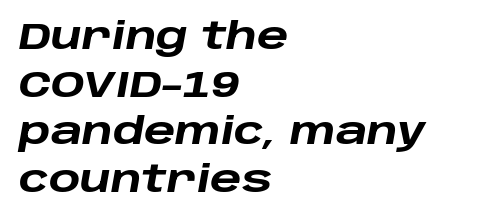
Q: Is the text bold? A: Yes.
Q: Is the text italic (slanted)? A: Yes, it leans right by about 10 degrees.
Q: Is the text underlined? A: No.
Q: How is the paragraph aligned? A: Left-aligned.
Q: Is the spacing between letters normal or unusually wide? A: Normal.
Q: Is the spacing between lines tight, normal or loose? A: Normal.
Q: Width (condensed, normal, or wide)? A: Wide.
Q: Stroke contrast? A: Low.
Q: x-height? A: Large.
Q: Monospaced? A: No.
